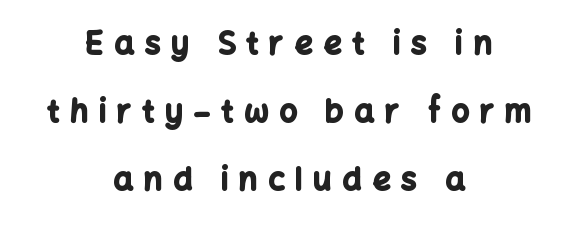
{"serif": "no", "italic": "no", "bold": "yes", "weight": "bold", "width": "normal", "stroke_contrast": "low", "x_height": "medium", "monospaced": "no", "underline": "no", "align": "center", "line_spacing": "loose", "line_spacing_ratio": 2.2, "letter_spacing": "wide", "letter_spacing_em": 0.35, "glyph_px": 31}
